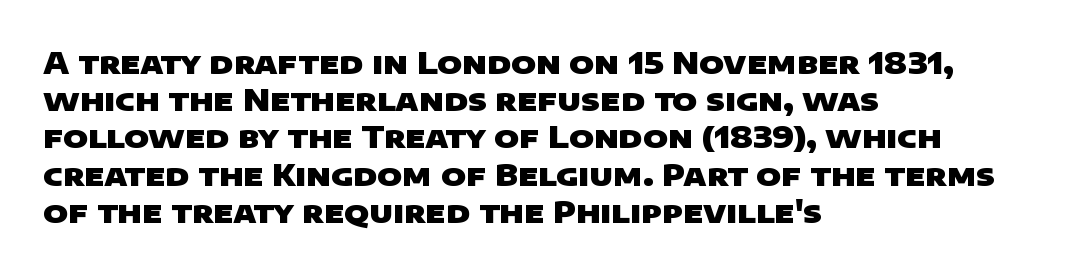
The rendering uses a bold face; every stroke is thick and dark. Caption: multi-line text, flush left, ragged right. Note: no serifs on the glyphs. Short note: letters normally spaced. The space beneath each line is pristine and unruled. This sample has the flowing, uneven cadence of proportional lettering.
